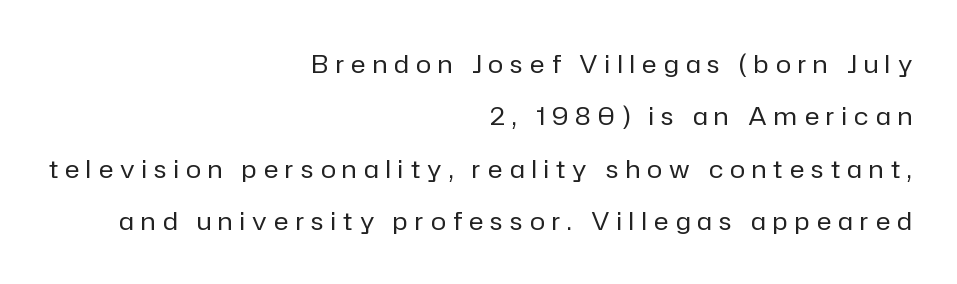
The lines are quadded right. The weight tops out at a normal text grade. Compared with typical body copy, the letter spacing here is much looser. Vertical strokes here are truly vertical. The rendering uses a large line-height, opening up the rows. Any mark beneath the type? The region is blank.
